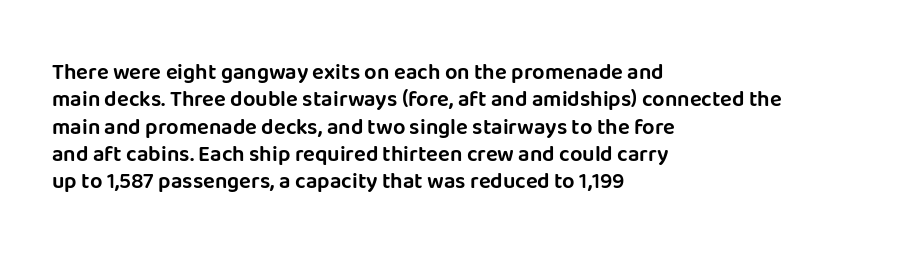
Q: Is the text italic (slanted)? A: No, it is upright.
Q: Is the text underlined? A: No.
Q: How is the paragraph aligned? A: Left-aligned.
Q: Is the spacing between letters normal or unusually wide? A: Normal.
